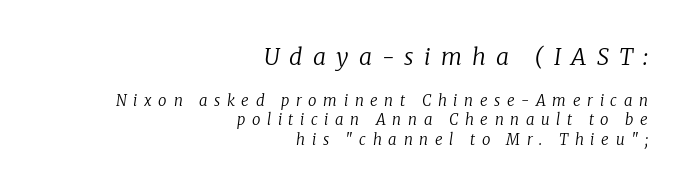
A flush-right, rag-left setting is used for this passage. Caption: upper text group enlarged, lower text group reduced. Does the leading feel generous? No, just average. The letterforms sit at book weight or below. Honestly, the letter spacing is so wide it's the main thing you notice.
